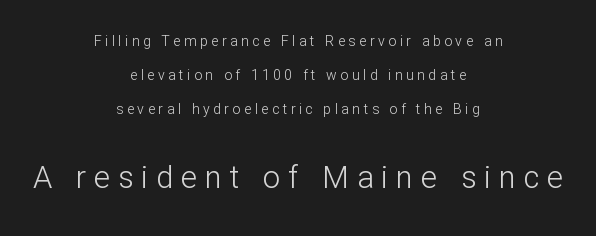
The specimen reads as upright at a glance. Glance below the letters and you will spot only blank space. Does the copy run flush right? No — it is centered line by line. Are there feet on the stems? There aren't — it's a sans. In terms of letterspacing, this is a distinctly airy, spread setting. Weight: regular or lighter.
